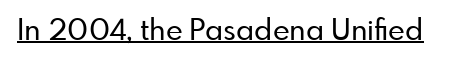
A roman cut, with each character standing at attention. Note: no serifs on the glyphs. Note the varied advance widths — an 'i' is clearly narrower than an 'm'. The rendering keeps characters at their native spacing.
